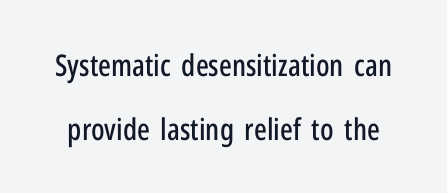
Q: Is the text italic (slanted)? A: No, it is upright.
Q: Is the typeface a serif or a sans-serif typeface? A: Sans-serif.
Q: Is the text underlined? A: No.
Q: Is the spacing between letters normal or unusually wide? A: Normal.
Q: Is the spacing between lines tight, normal or loose? A: Loose.
Q: Width (condensed, normal, or wide)? A: Condensed.
Q: Stroke contrast? A: Low.
Q: x-height? A: Medium.
Q: Monospaced? A: No.
